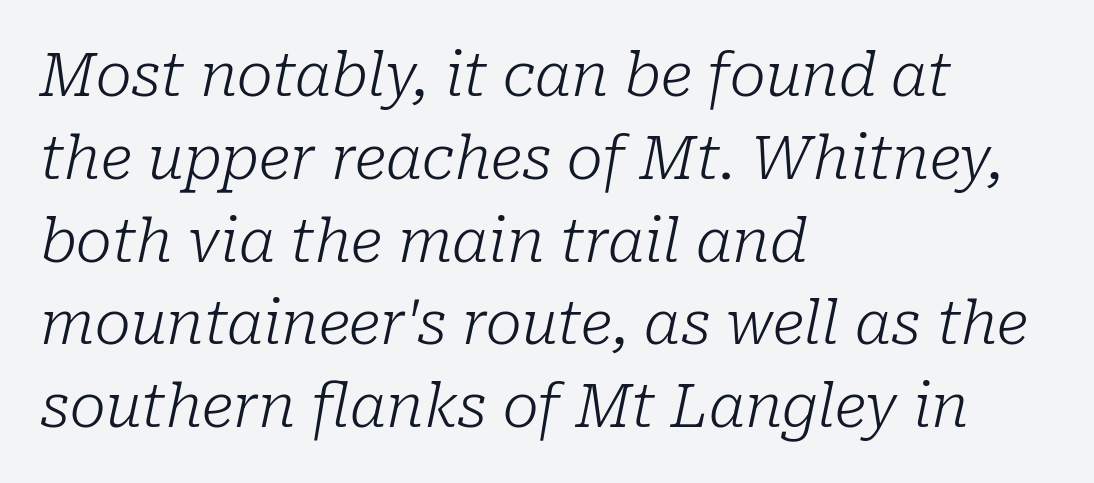
The image shows 60 px light serif type, italic (leaning right); set left-aligned, normal line spacing (1.38x), normal letter spacing, not underlined; low stroke contrast and a medium x-height.
